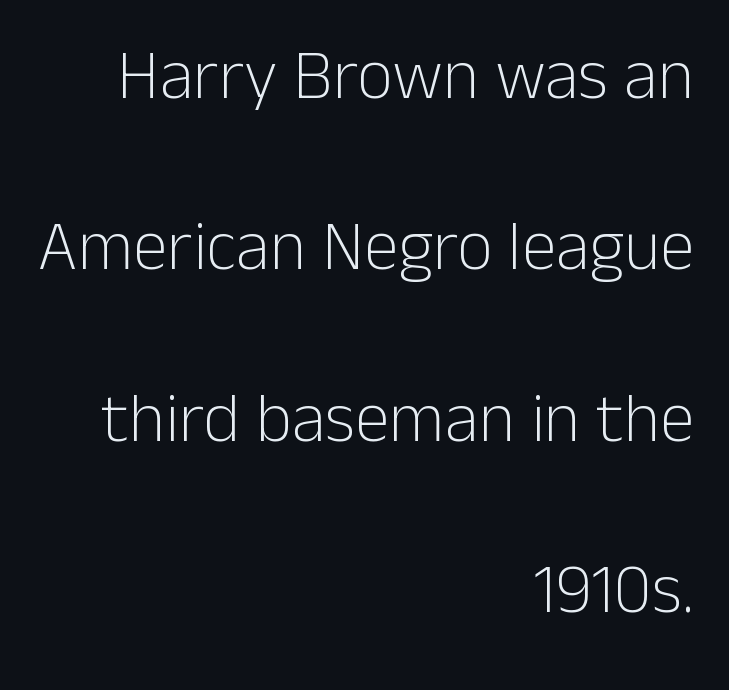
Q: Is the text bold? A: No.
Q: Is the text italic (slanted)? A: No, it is upright.
Q: Is the typeface a serif or a sans-serif typeface? A: Sans-serif.
Q: Is the text underlined? A: No.
Q: How is the paragraph aligned? A: Right-aligned.
Q: Is the spacing between letters normal or unusually wide? A: Normal.
Q: Is the spacing between lines tight, normal or loose? A: Loose.
Q: Width (condensed, normal, or wide)? A: Normal.
Q: Stroke contrast? A: Low.
Q: x-height? A: Medium.
Q: Monospaced? A: No.
